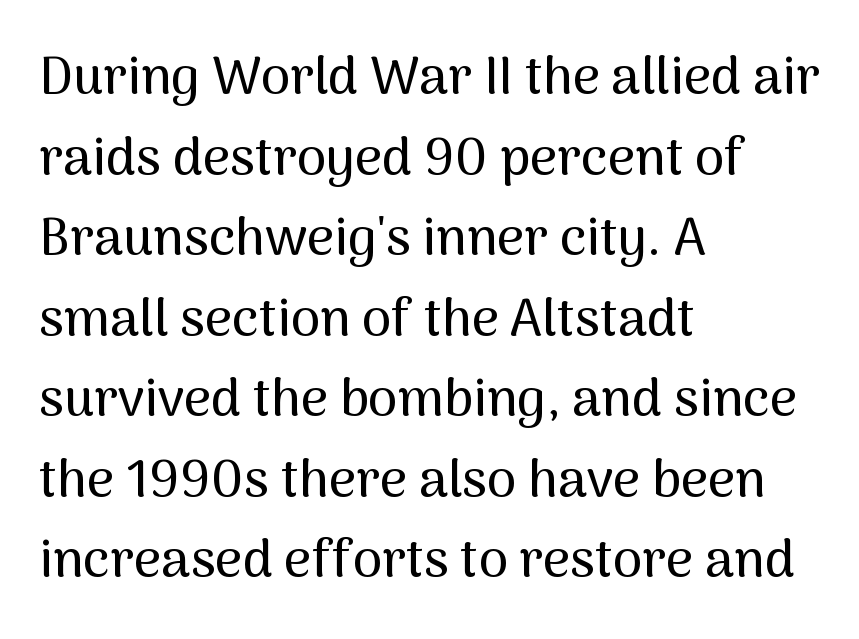
A normal amount of white space separates one row of letters from the next. Examine the stroke ends and you'll find no serifs. Short and long lines alike share a common starting point at left. The letterforms sit shoulder to shoulder at normal distance. The zone under the glyphs is completely vacant. A typesetter would mark this as roman, not italic.
